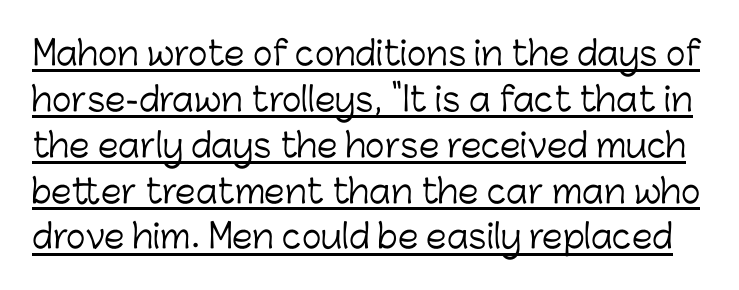
Heft: none added — not bold. Every stem runs plumb, perpendicular to the baseline. Here the glyphs are tracked normally, forming tight word shapes. A rule runs beneath these lines of type. What's the leading like? Ordinary, nothing unusual. To sum up the face: it is a sans, with no serifs.
